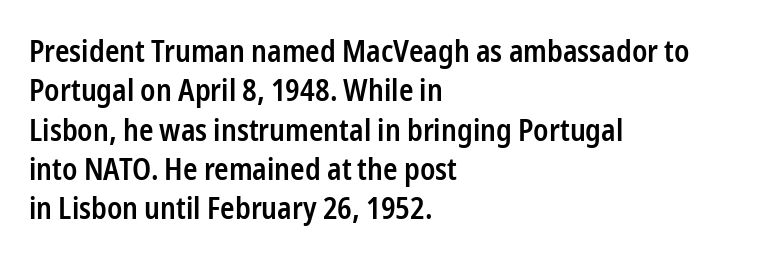
The image shows 30 px semibold, condensed sans-serif type, upright; set left-aligned, normal line spacing (1.31x), normal letter spacing, not underlined; low stroke contrast and a medium x-height.
